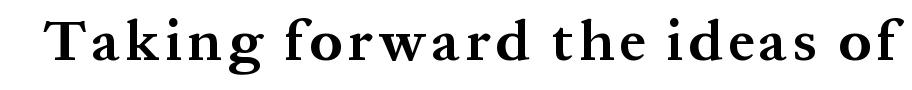
The image shows 57 px bold serif type, upright; set not underlined; medium stroke contrast and a medium x-height.
